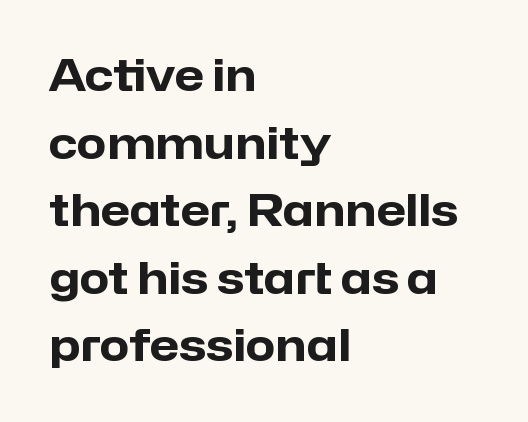
Typeset ragged right — the left edge is the straight one. Does the lettering tilt? It doesn't — this is upright. Do the characters align in a grid? No, the font is proportional. This rendering leaves character spacing at its baseline value. No feet cap the strokes, marking this as sans-serif type. A bare baseline throughout the passage.
